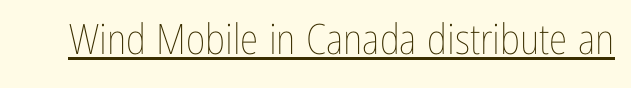
A light-to-regular cut is what we see here. Does a line run under the words? Yes, clearly. The line texture is even and compact thanks to regular tracking. The type sits square on the baseline with zero lean.
